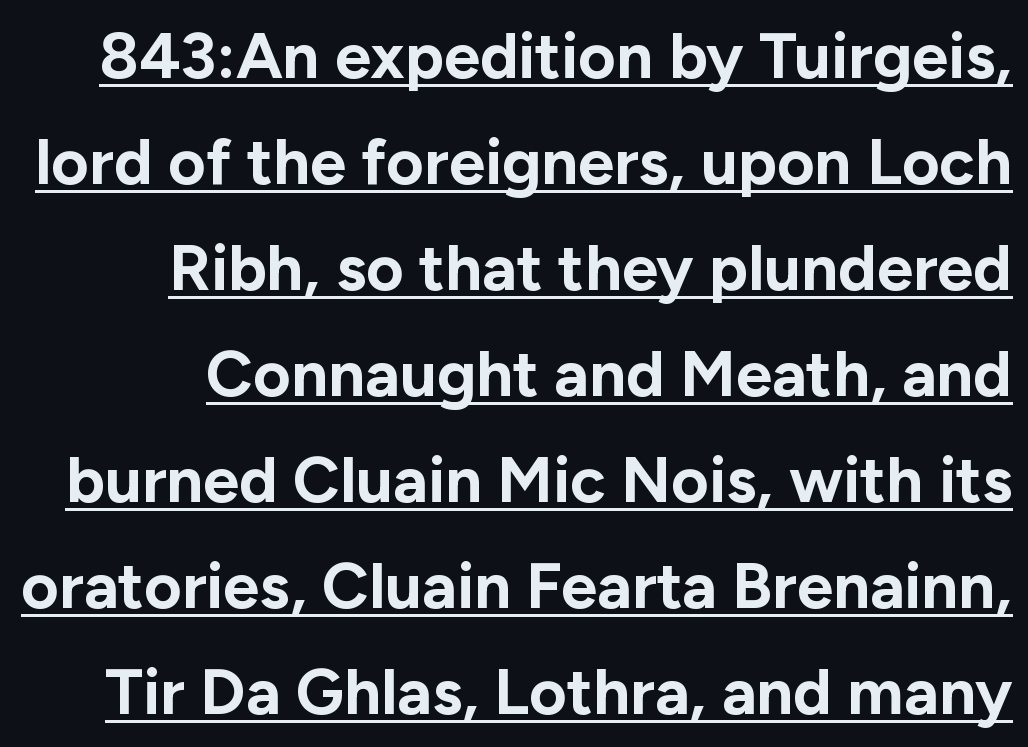
The image shows 65 px bold sans-serif type, upright; set right-aligned, normal line spacing (1.63x), normal letter spacing, underlined; low stroke contrast and a medium x-height.
